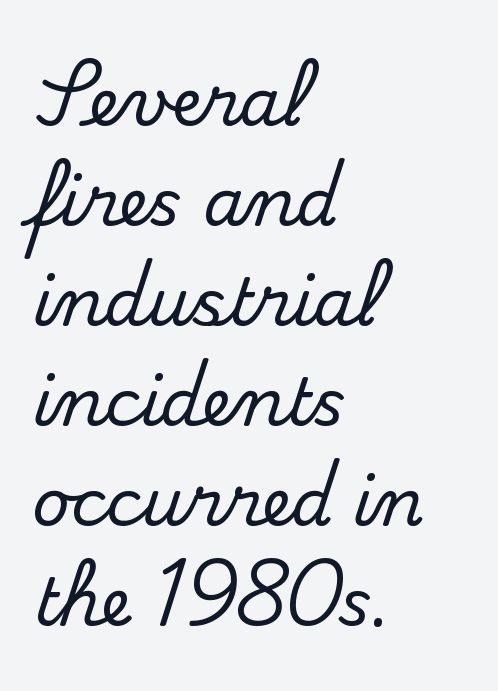
Q: Is the text italic (slanted)? A: Yes.
Q: Is the text underlined? A: No.
Q: How is the paragraph aligned? A: Left-aligned.
Q: Is the spacing between letters normal or unusually wide? A: Normal.
Q: Is the spacing between lines tight, normal or loose? A: Normal.
Q: Width (condensed, normal, or wide)? A: Normal.
Q: Stroke contrast? A: Medium.
Q: x-height? A: Small.
Q: Monospaced? A: No.
